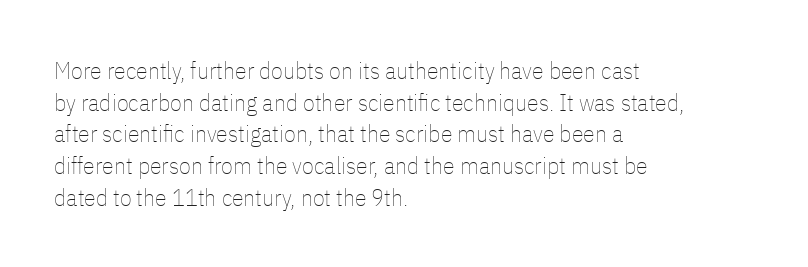
Leftover space on each line is placed entirely after the last word. The typesetting does not lean heavy: it is not bold. Honestly, the letter spacing is just normal — you wouldn't notice it. Underline: absent. If you drew a line through each stem, it would be perfectly vertical.
